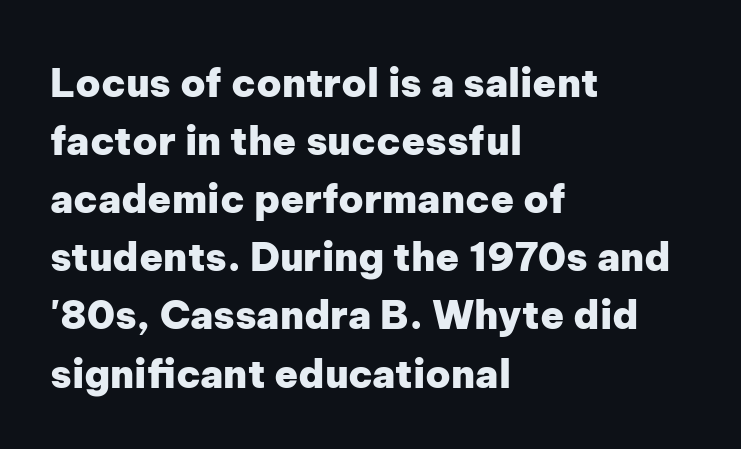
Ordinary non-slanted type is in use. Every letter is thick-stroked: bold, no question. The font family rendered here belongs to the sans-serif group. Think of a printed novel: that variable character pitch is what you see here. The designer left line spacing at the default. The typesetter chose a ragged-right arrangement here.
